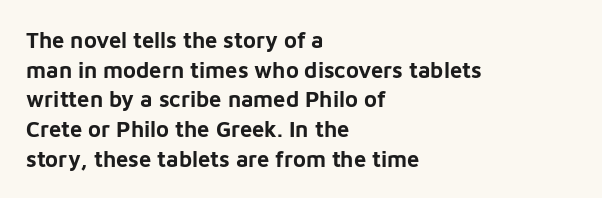
{"italic": "no", "bold": "yes", "underline": "no", "align": "left", "line_spacing": "normal", "line_spacing_ratio": 1.35, "letter_spacing": "normal", "letter_spacing_em": 0.0, "glyph_px": 22}
